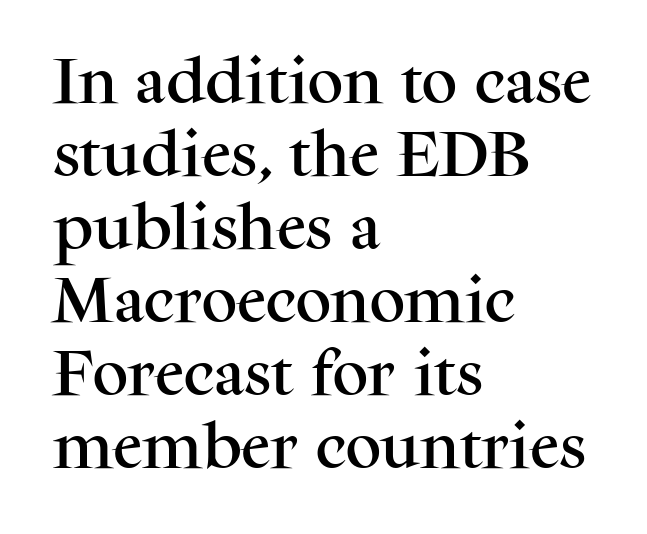
{"serif": "yes", "italic": "no", "width": "normal", "stroke_contrast": "medium", "x_height": "medium", "monospaced": "no", "underline": "no", "align": "left", "line_spacing": "normal", "line_spacing_ratio": 1.46, "letter_spacing": "normal", "letter_spacing_em": 0.0, "glyph_px": 50}
